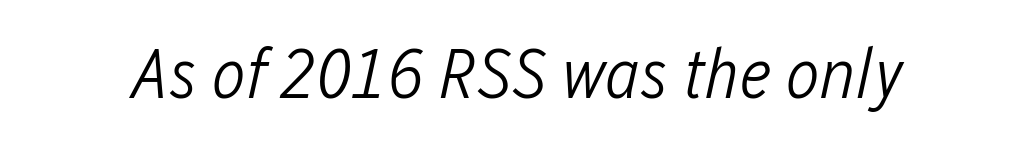
{"italic": "yes", "lean": "right", "slant_degrees": 12, "bold": "no", "weight": "light", "width": "condensed", "stroke_contrast": "low", "x_height": "medium", "monospaced": "no", "underline": "no", "letter_spacing": "normal", "letter_spacing_em": 0.0, "glyph_px": 72}
